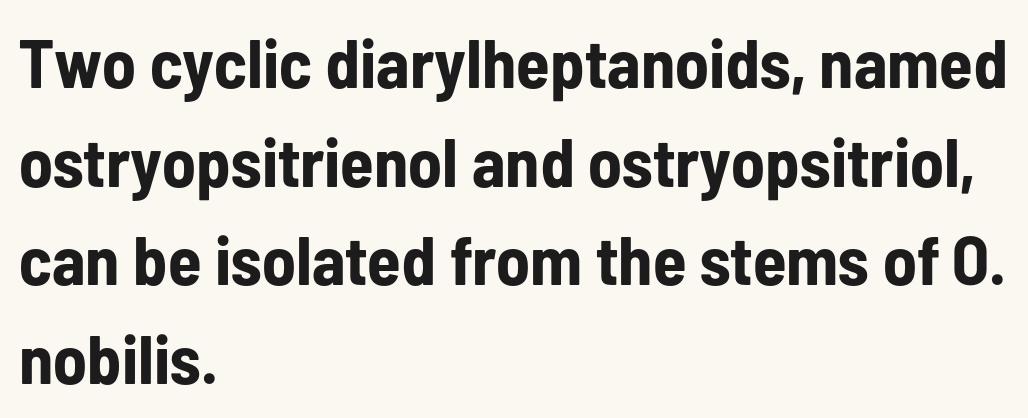
The image shows 69 px bold, condensed sans-serif type, upright; set left-aligned, normal line spacing (1.43x), normal letter spacing, not underlined; low stroke contrast and a medium x-height.
